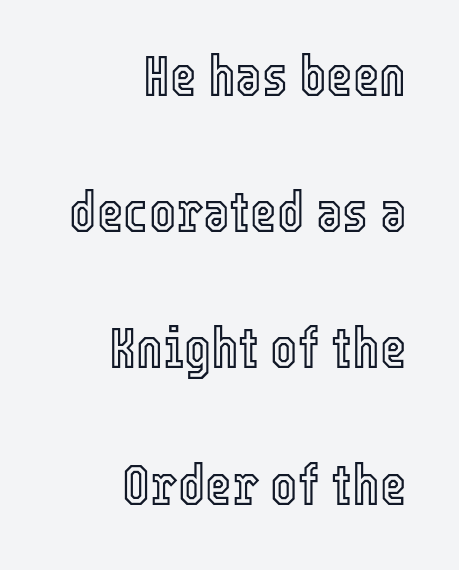
The image shows 57 px condensed type, upright; set right-aligned, loose line spacing (2.39x), normal letter spacing, not underlined; a medium x-height.
